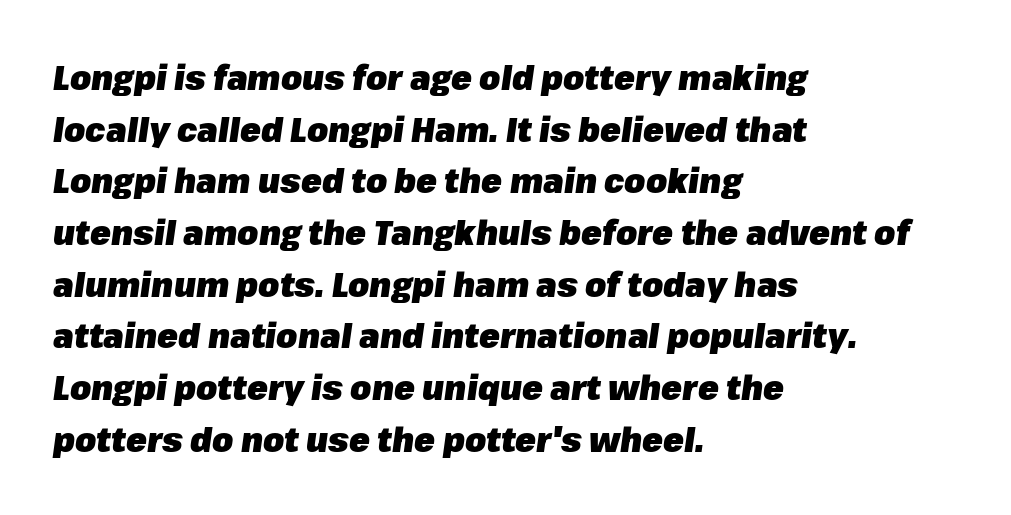
{"italic": "yes", "lean": "right", "slant_degrees": 8, "bold": "yes", "weight": "heavy", "width": "normal", "stroke_contrast": "low", "x_height": "medium", "monospaced": "no", "underline": "no", "align": "left", "line_spacing": "normal", "line_spacing_ratio": 1.52, "letter_spacing": "normal", "letter_spacing_em": 0.0, "glyph_px": 34}
